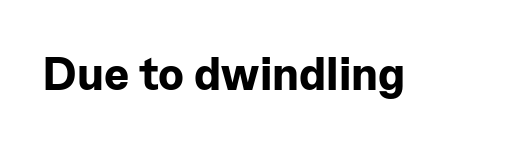
Q: Is the text bold? A: Yes.
Q: Is the text italic (slanted)? A: No, it is upright.
Q: Is the typeface a serif or a sans-serif typeface? A: Sans-serif.
Q: Is the text underlined? A: No.
Q: Is the spacing between letters normal or unusually wide? A: Normal.
Q: Width (condensed, normal, or wide)? A: Normal.
Q: Stroke contrast? A: Low.
Q: x-height? A: Medium.
Q: Monospaced? A: No.
